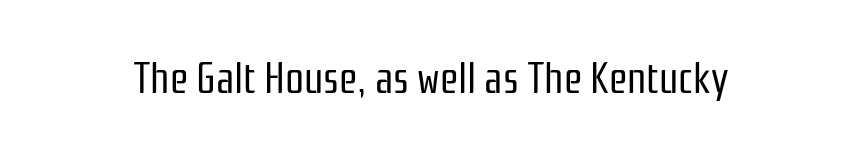
Q: Is the text bold? A: No.
Q: Is the text italic (slanted)? A: No, it is upright.
Q: Is the typeface a serif or a sans-serif typeface? A: Sans-serif.
Q: Is the text underlined? A: No.
Q: Is the spacing between letters normal or unusually wide? A: Normal.
Q: Width (condensed, normal, or wide)? A: Condensed.
Q: Stroke contrast? A: Low.
Q: x-height? A: Medium.
Q: Monospaced? A: No.
